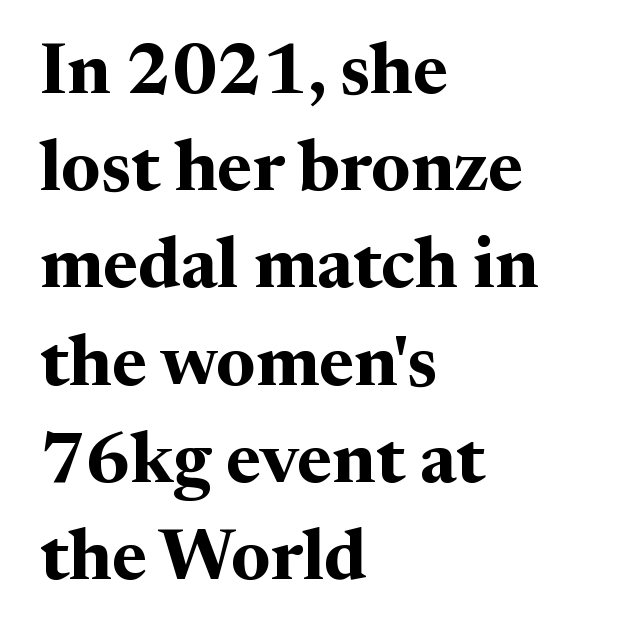
The image shows 72 px bold serif type, upright; set left-aligned, normal line spacing (1.35x), normal letter spacing, not underlined; medium stroke contrast and a medium x-height.
